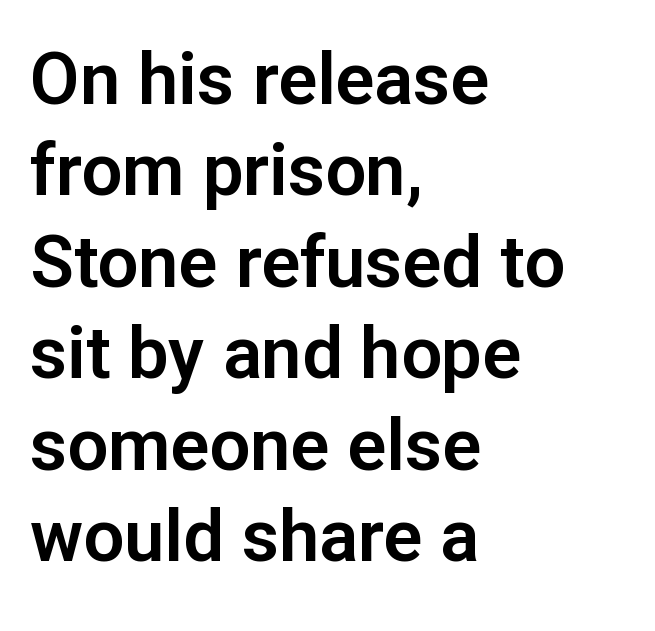
Q: Is the text italic (slanted)? A: No, it is upright.
Q: Is the typeface a serif or a sans-serif typeface? A: Sans-serif.
Q: Is the text underlined? A: No.
Q: How is the paragraph aligned? A: Left-aligned.
Q: Is the spacing between letters normal or unusually wide? A: Normal.
Q: Is the spacing between lines tight, normal or loose? A: Normal.
Q: Width (condensed, normal, or wide)? A: Normal.
Q: Stroke contrast? A: Low.
Q: x-height? A: Medium.
Q: Monospaced? A: No.
